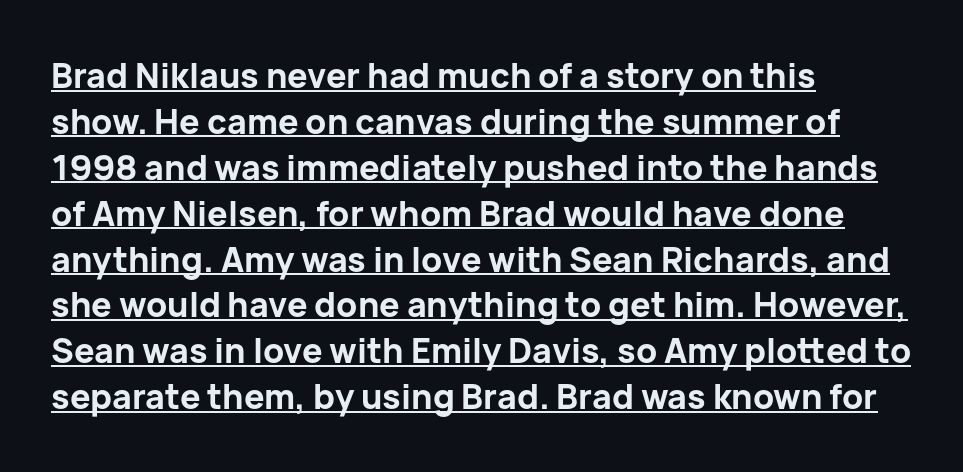
{"serif": "no", "italic": "no", "bold": "yes", "weight": "bold", "width": "normal", "stroke_contrast": "low", "x_height": "medium", "monospaced": "no", "underline": "yes", "align": "left", "line_spacing": "normal", "line_spacing_ratio": 1.35, "letter_spacing": "normal", "letter_spacing_em": 0.0, "glyph_px": 34}
